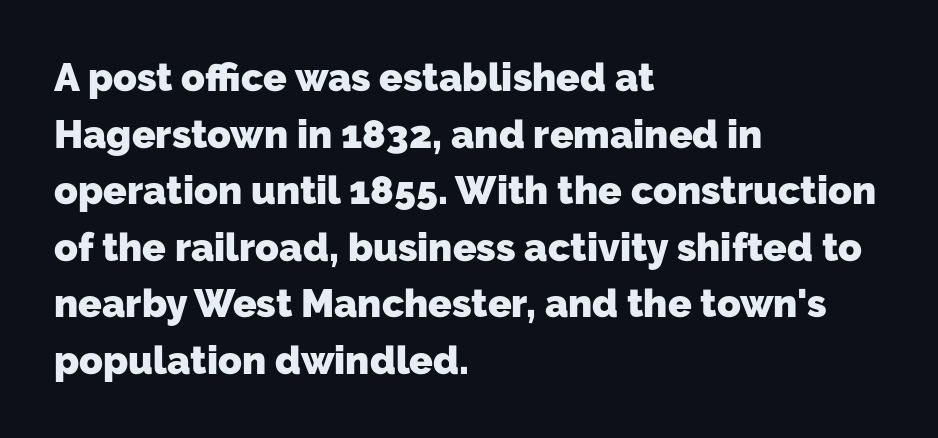
{"serif": "no", "bold": "yes", "weight": "heavy", "width": "normal", "stroke_contrast": "low", "x_height": "medium", "monospaced": "no", "underline": "no", "align": "left", "line_spacing": "normal", "line_spacing_ratio": 1.45, "letter_spacing": "normal", "letter_spacing_em": 0.0, "glyph_px": 39}
